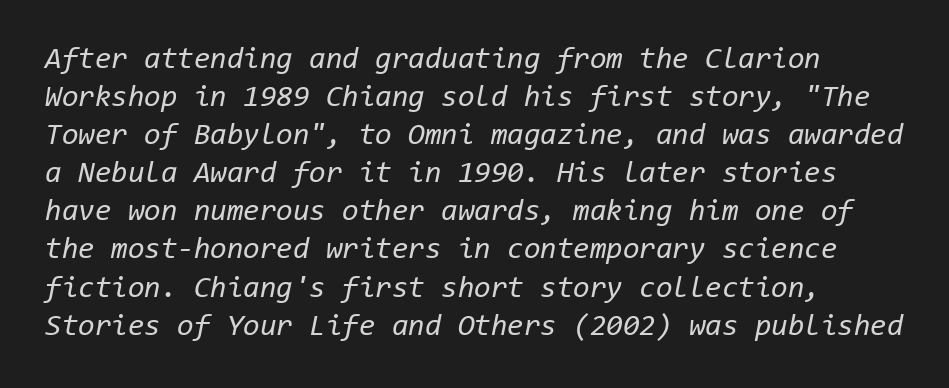
The face used here is monospaced, like something from a code editor. Letters have the restrained weight of plain body copy at most. Students, note that the glyphs here touch the page at normal intervals. Whoever set this chose a conventional vertical rhythm.
